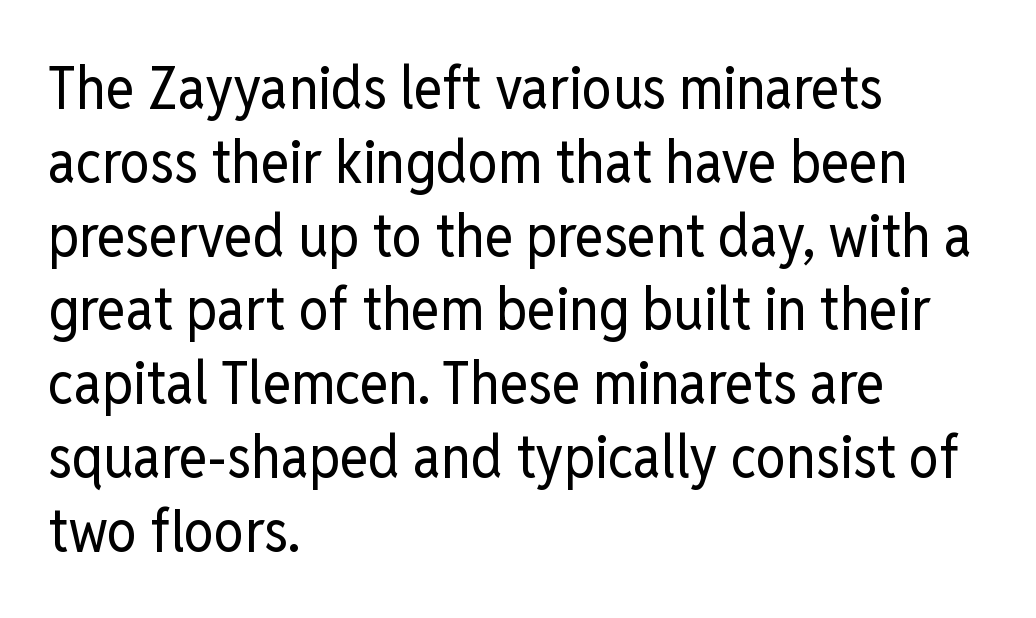
{"serif": "no", "italic": "no", "bold": "no", "weight": "regular", "width": "condensed", "stroke_contrast": "low", "x_height": "medium", "monospaced": "no", "underline": "no", "align": "left", "line_spacing_ratio": 1.23, "letter_spacing": "normal", "letter_spacing_em": 0.0, "glyph_px": 60}
